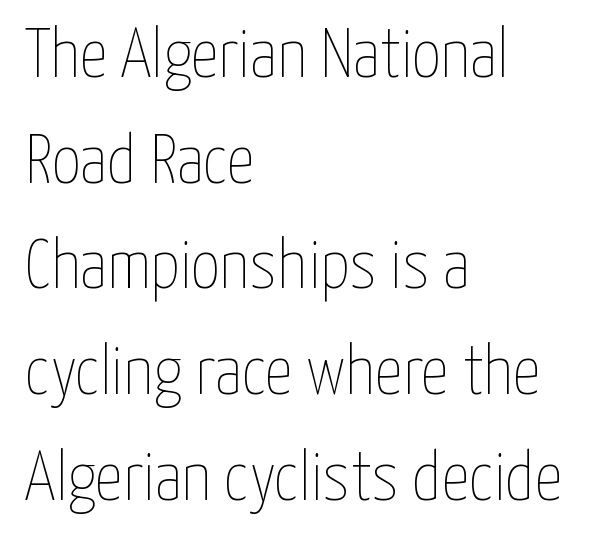
The image shows 70 px thin, condensed type, upright; set left-aligned, normal line spacing (1.51x), normal letter spacing, not underlined; low stroke contrast and a medium x-height.
